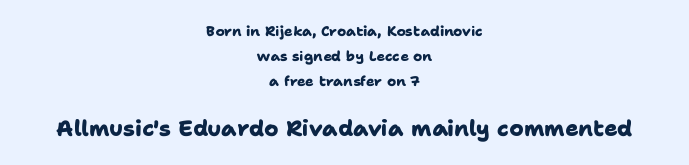
Chunky letters — that's bold for sure. The line texture is even and compact thanks to regular tracking. This rendering features lettering with no underline. The block sitting lower on the canvas is the one with enlarged characters.
